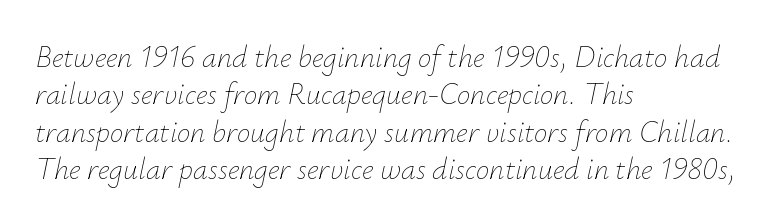
Q: Is the text bold? A: No.
Q: Is the text italic (slanted)? A: Yes, it leans right by about 12 degrees.
Q: Is the text underlined? A: No.
Q: How is the paragraph aligned? A: Left-aligned.
Q: Is the spacing between letters normal or unusually wide? A: Normal.
Q: Is the spacing between lines tight, normal or loose? A: Normal.
Q: Width (condensed, normal, or wide)? A: Normal.
Q: Stroke contrast? A: Low.
Q: x-height? A: Small.
Q: Monospaced? A: No.
